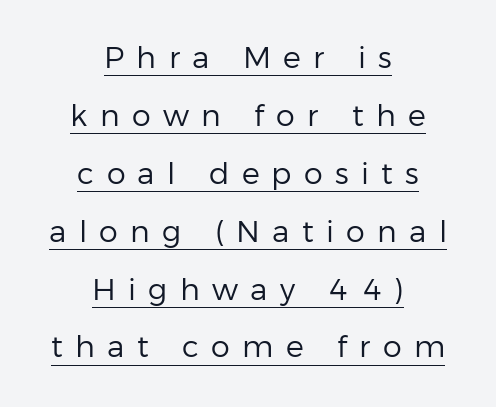
The image shows 30 px regular-weight sans-serif type, upright; set centered, loose line spacing (1.93x), unusually wide letter spacing (+0.41 em), underlined; low stroke contrast and a medium x-height.
